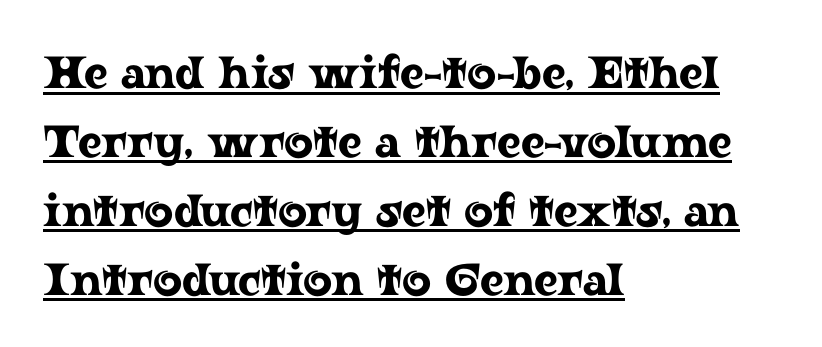
{"serif": "yes", "italic": "no", "width": "wide", "stroke_contrast": "low", "x_height": "medium", "monospaced": "no", "underline": "yes", "align": "left", "line_spacing": "normal", "line_spacing_ratio": 1.53, "letter_spacing": "normal", "letter_spacing_em": 0.0, "glyph_px": 45}
